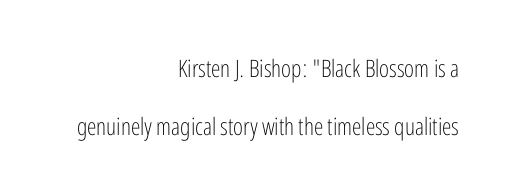
{"italic": "no", "bold": "no", "underline": "no", "align": "right", "line_spacing": "loose", "line_spacing_ratio": 2.43, "letter_spacing": "normal", "letter_spacing_em": 0.0, "glyph_px": 24}
